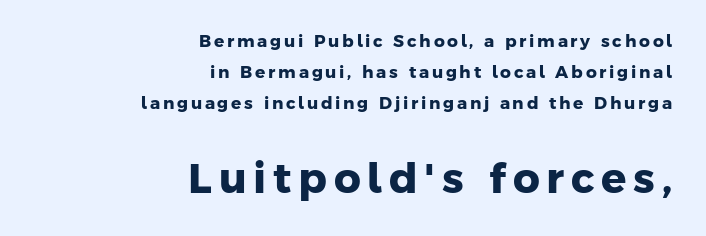
The characters look thick and weighty, a clear bold. Look at the glyph heights: the lower group is clearly the bigger setting. Are there feet on the stems? There aren't — it's a sans. Any mark beneath the type? The region is blank. This rendering uses right alignment, leaving the left contour irregular. Is this a fixed-width face? No — the glyphs have proportional, varying widths.
